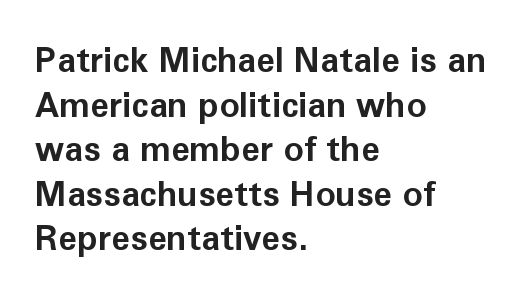
Q: Is the text bold? A: Yes.
Q: Is the text italic (slanted)? A: No, it is upright.
Q: Is the typeface a serif or a sans-serif typeface? A: Sans-serif.
Q: Is the text underlined? A: No.
Q: How is the paragraph aligned? A: Left-aligned.
Q: Is the spacing between letters normal or unusually wide? A: Normal.
Q: Is the spacing between lines tight, normal or loose? A: Normal.
Q: Width (condensed, normal, or wide)? A: Normal.
Q: Stroke contrast? A: Low.
Q: x-height? A: Medium.
Q: Monospaced? A: No.
